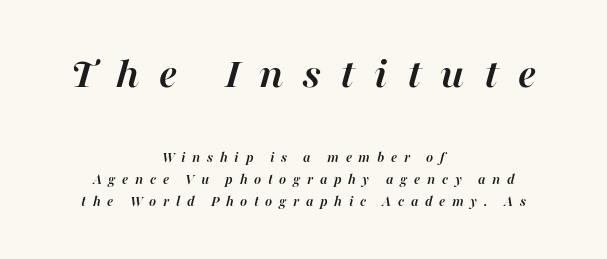
The image shows 44 px semibold type, italic (leaning right); set centered, normal line spacing (1.47x), unusually wide letter spacing (+0.44 em), not underlined; the first (top) block is 2.93x larger; high stroke contrast and a medium x-height.
